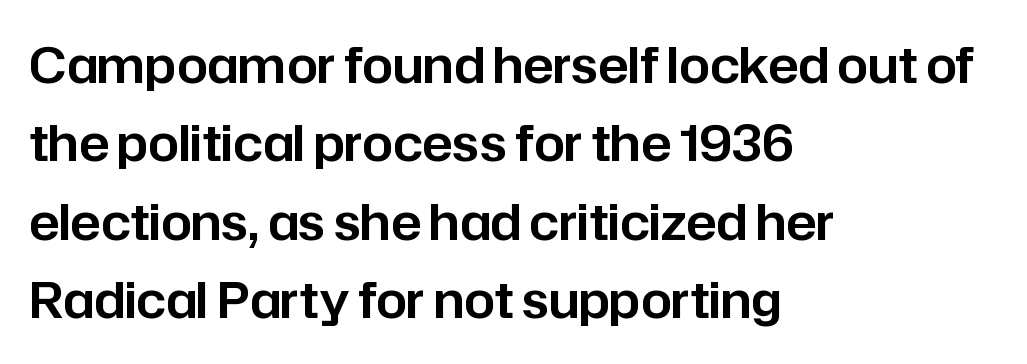
This rendering features lettering with no underline. To sum up the face: it is a sans, with no serifs. The face used here is proportionally spaced, like ordinary book or web type. Spacing between characters is what you'd get straight out of the box.
